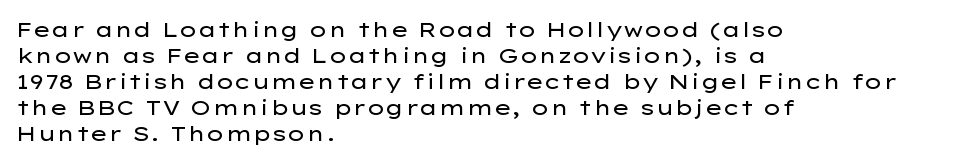
The typography opts for an upright posture over an oblique one. Unmarked baselines from the first word to the last. Students, note that the glyphs here touch the page at normal intervals. Which margin do the lines hug? The left one — the right edge is uneven. The typesetting does not lean heavy: it is not bold.
